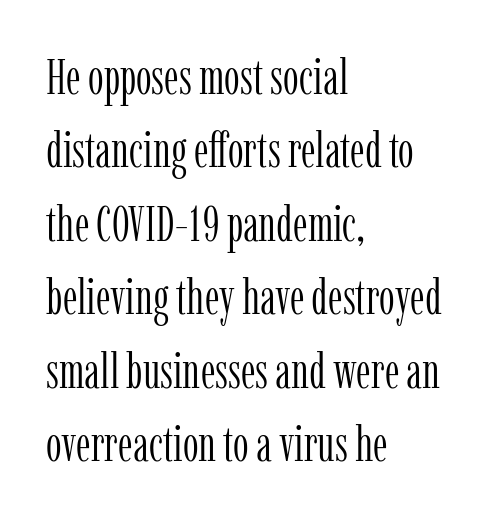
Q: Is the text bold? A: No.
Q: Is the text italic (slanted)? A: No, it is upright.
Q: Is the typeface a serif or a sans-serif typeface? A: Serif.
Q: Is the text underlined? A: No.
Q: How is the paragraph aligned? A: Left-aligned.
Q: Is the spacing between letters normal or unusually wide? A: Normal.
Q: Is the spacing between lines tight, normal or loose? A: Normal.
Q: Width (condensed, normal, or wide)? A: Condensed.
Q: Stroke contrast? A: Low.
Q: x-height? A: Medium.
Q: Monospaced? A: No.
